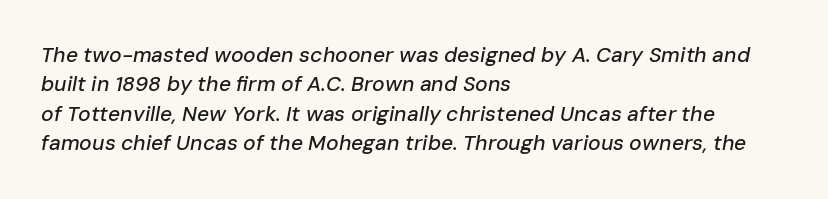
Successive baselines arrive at the customary interval. The font's italic variant was chosen for this text. Where is the straight margin? On the left. Tracking here is standard; glyphs follow each other at the usual distance. Bare-footed words on every line.
